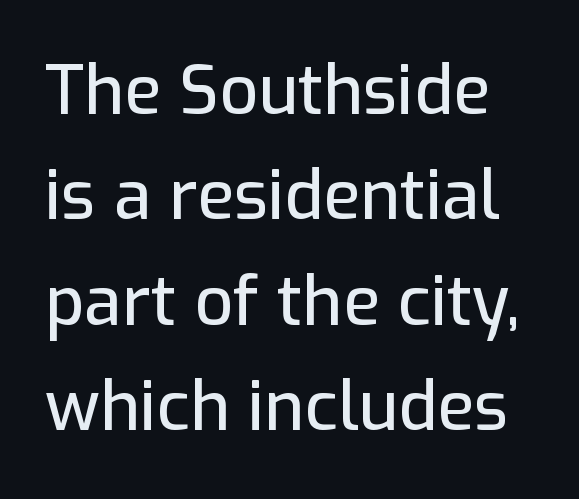
{"serif": "no", "italic": "no", "width": "normal", "stroke_contrast": "low", "x_height": "medium", "monospaced": "no", "underline": "no", "line_spacing": "normal", "line_spacing_ratio": 1.55, "letter_spacing": "normal", "letter_spacing_em": 0.0, "glyph_px": 68}
